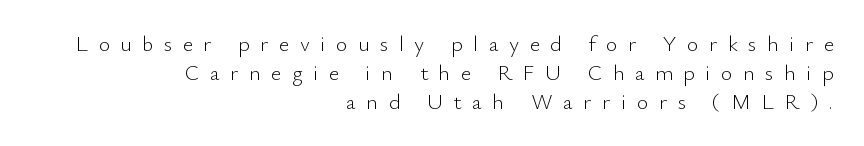
{"italic": "no", "bold": "no", "underline": "no", "align": "right", "line_spacing": "normal", "line_spacing_ratio": 1.31, "letter_spacing": "wide", "letter_spacing_em": 0.48, "glyph_px": 22}
